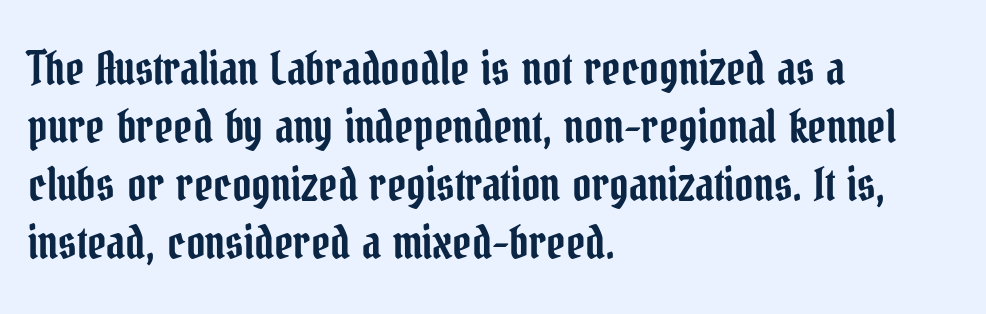
{"serif": "yes", "italic": "no", "width": "condensed", "stroke_contrast": "low", "x_height": "medium", "monospaced": "no", "underline": "no", "align": "left", "line_spacing": "normal", "line_spacing_ratio": 1.26, "letter_spacing": "normal", "letter_spacing_em": 0.0, "glyph_px": 46}
